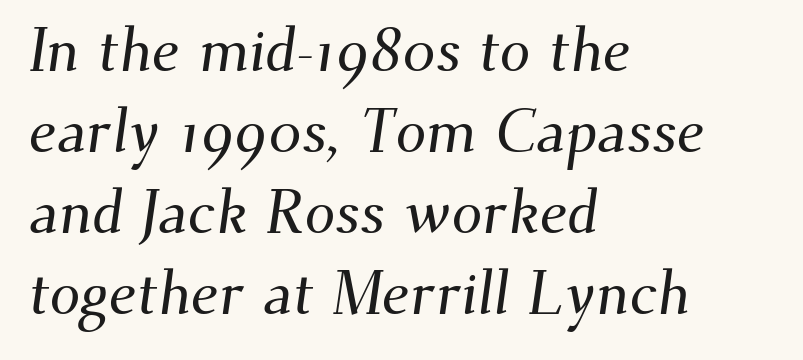
The image shows 61 px serif type; set left-aligned, normal line spacing (1.33x), normal letter spacing, not underlined; medium stroke contrast and a small x-height.
